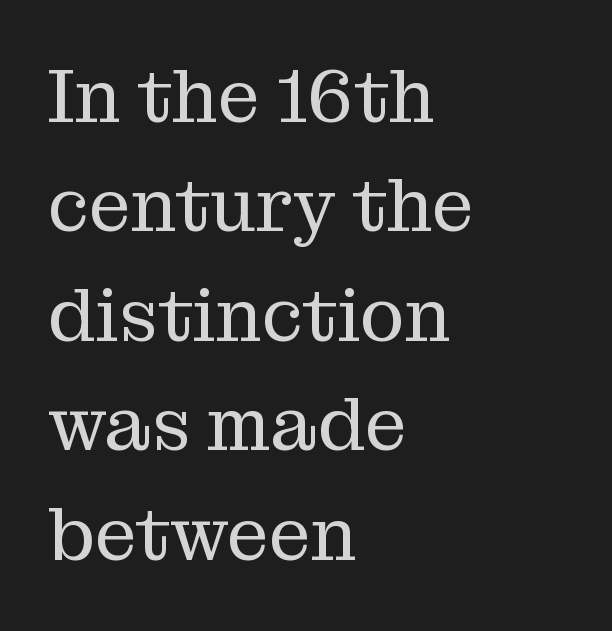
{"serif": "yes", "italic": "no", "bold": "no", "weight": "regular", "width": "normal", "stroke_contrast": "medium", "x_height": "medium", "monospaced": "no", "underline": "no", "align": "left", "line_spacing": "normal", "line_spacing_ratio": 1.46, "letter_spacing": "normal", "letter_spacing_em": 0.0, "glyph_px": 75}
